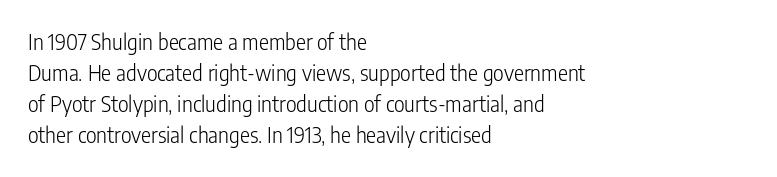
{"italic": "no", "bold": "no", "underline": "no", "align": "left", "line_spacing": "normal", "line_spacing_ratio": 1.48, "letter_spacing": "normal", "letter_spacing_em": 0.0, "glyph_px": 21}
